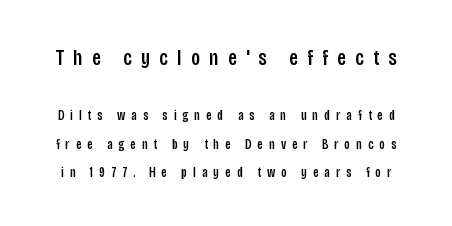
Q: Is the text italic (slanted)? A: No, it is upright.
Q: Is the text underlined? A: No.
Q: Is the spacing between letters normal or unusually wide? A: Unusually wide.
Q: Is the spacing between lines tight, normal or loose? A: Loose.
Q: Which block of text is set in a larger size, the first (top) or the second (bottom)? A: The first (top) one.
